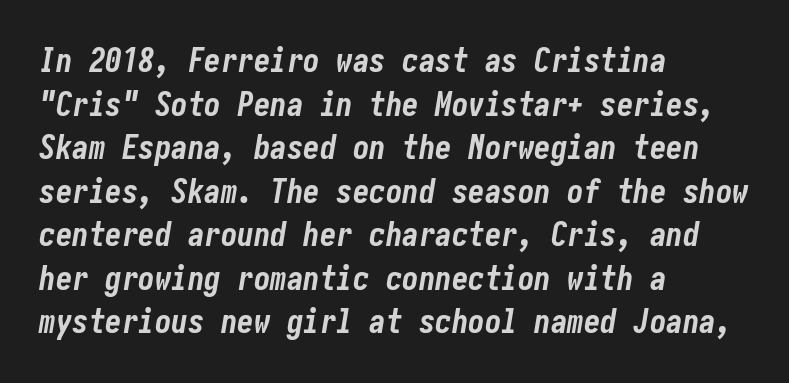
The image shows 33 px bold, condensed type, italic (leaning right); set left-aligned, normal line spacing (1.32x), normal letter spacing, not underlined; low stroke contrast and a medium x-height.
